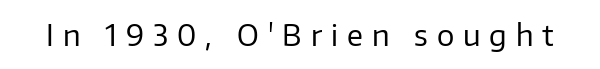
The image shows 29 px regular-weight sans-serif type, upright; set unusually wide letter spacing (+0.31 em), not underlined; low stroke contrast and a medium x-height.
